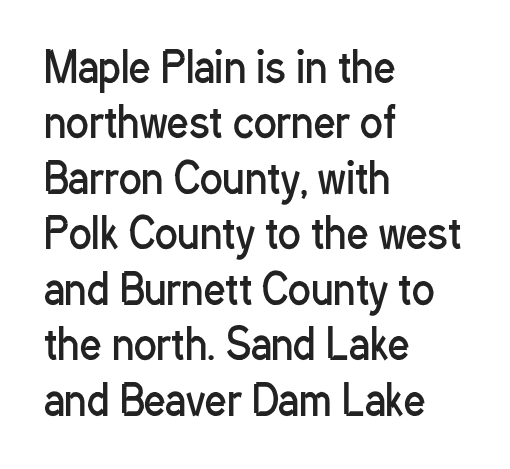
Q: Is the text bold? A: No.
Q: Is the text italic (slanted)? A: No, it is upright.
Q: Is the typeface a serif or a sans-serif typeface? A: Sans-serif.
Q: Is the text underlined? A: No.
Q: How is the paragraph aligned? A: Left-aligned.
Q: Is the spacing between letters normal or unusually wide? A: Normal.
Q: Is the spacing between lines tight, normal or loose? A: Normal.
Q: Width (condensed, normal, or wide)? A: Condensed.
Q: Stroke contrast? A: Low.
Q: x-height? A: Medium.
Q: Monospaced? A: No.
